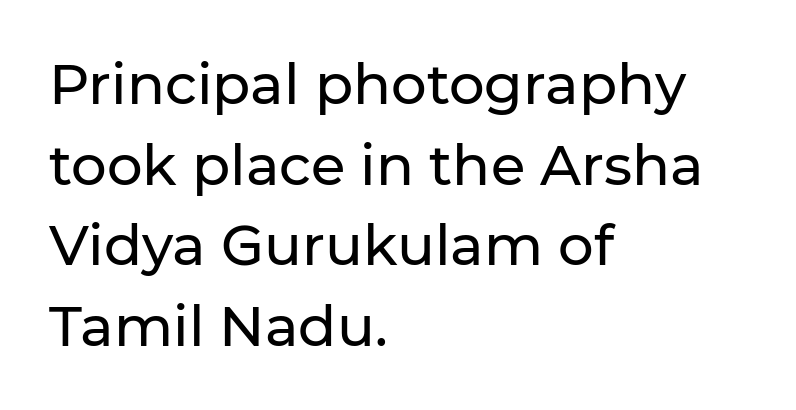
Quick note: underline off. When letters stand straight like this, we call the style roman or upright. Summary of vertical rhythm: regular, with standard interline spacing. The ragged edge is on the right, which tells us the setting is flush left. This rendering employs a face without finishing strokes, i.e., a sans-serif.
